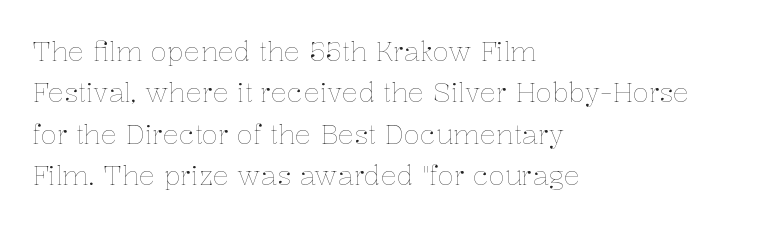
Q: Is the text bold? A: No.
Q: Is the text italic (slanted)? A: No, it is upright.
Q: Is the text underlined? A: No.
Q: How is the paragraph aligned? A: Left-aligned.
Q: Is the spacing between letters normal or unusually wide? A: Normal.
Q: Is the spacing between lines tight, normal or loose? A: Normal.
